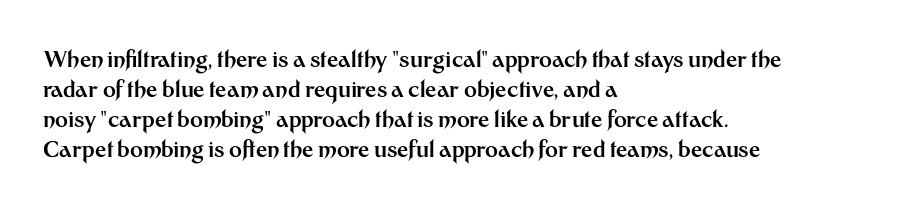
Italic: no, the glyphs are upright roman. Standard letterfit; no display-style spreading of the glyphs. Glance below the letters and you will spot only blank space. Its strokes are broad and dark, the hallmark of bold type.
